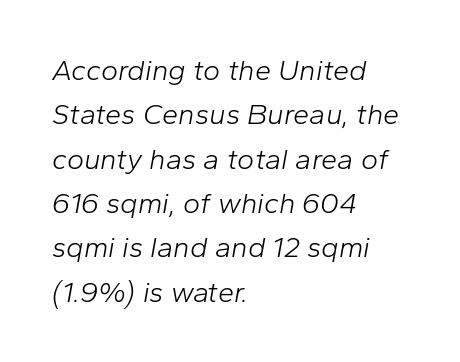
Q: Is the text bold? A: No.
Q: Is the text italic (slanted)? A: Yes, it leans right by about 10 degrees.
Q: Is the text underlined? A: No.
Q: How is the paragraph aligned? A: Left-aligned.
Q: Is the spacing between letters normal or unusually wide? A: Normal.
Q: Is the spacing between lines tight, normal or loose? A: Normal.
Q: Width (condensed, normal, or wide)? A: Normal.
Q: Stroke contrast? A: Low.
Q: x-height? A: Medium.
Q: Monospaced? A: No.
